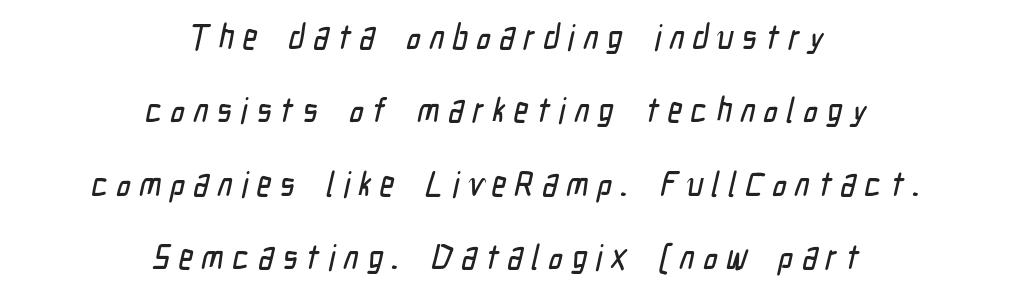
Q: Is the typeface a serif or a sans-serif typeface? A: Sans-serif.
Q: Is the text underlined? A: No.
Q: How is the paragraph aligned? A: Centered.
Q: Is the spacing between letters normal or unusually wide? A: Unusually wide.
Q: Is the spacing between lines tight, normal or loose? A: Loose.
Q: Width (condensed, normal, or wide)? A: Condensed.
Q: Stroke contrast? A: Low.
Q: x-height? A: Medium.
Q: Monospaced? A: No.
